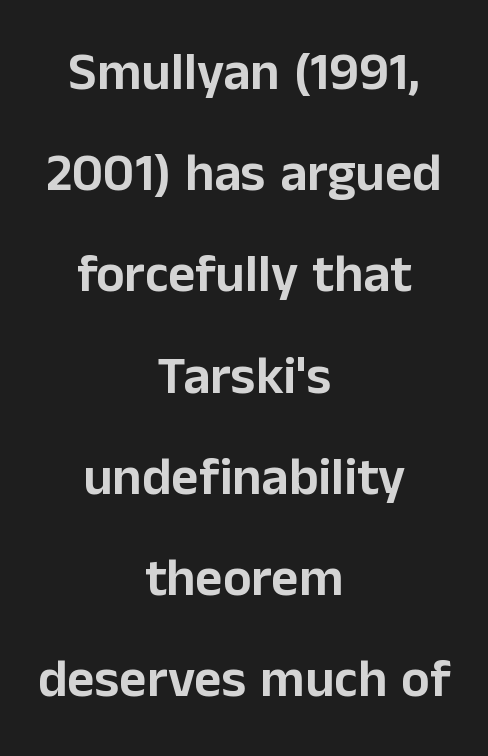
The image shows 53 px sans-serif type, upright; set centered, loose line spacing (1.91x), normal letter spacing, not underlined; low stroke contrast and a medium x-height.
